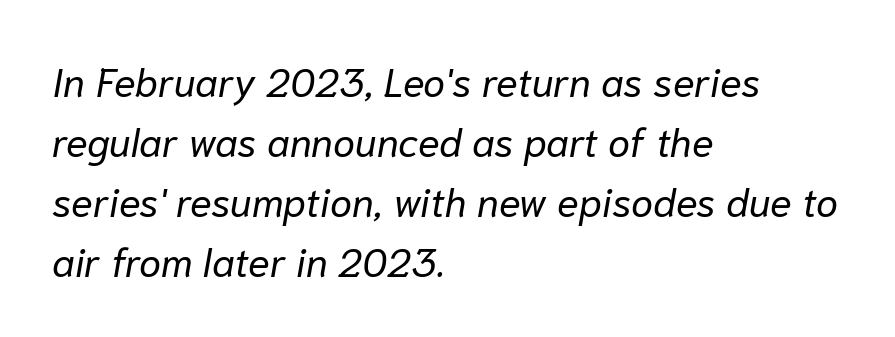
Q: Is the text bold? A: No.
Q: Is the text italic (slanted)? A: Yes, it leans right by about 10 degrees.
Q: Is the text underlined? A: No.
Q: How is the paragraph aligned? A: Left-aligned.
Q: Is the spacing between letters normal or unusually wide? A: Normal.
Q: Is the spacing between lines tight, normal or loose? A: Normal.
Q: Width (condensed, normal, or wide)? A: Normal.
Q: Stroke contrast? A: Low.
Q: x-height? A: Medium.
Q: Monospaced? A: No.
